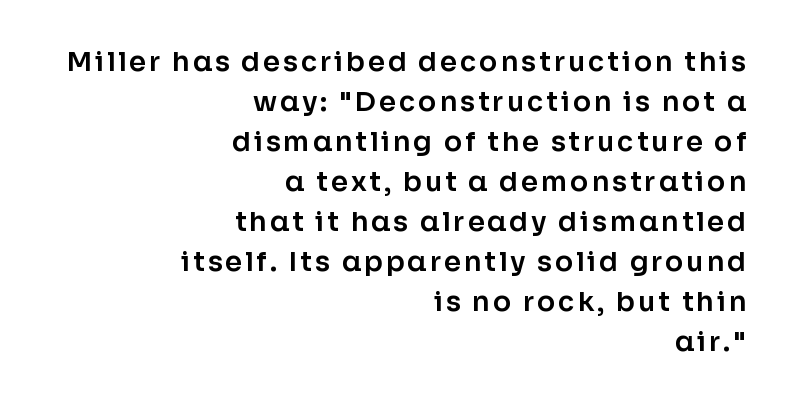
Honestly, there is no underline to notice here at all. The ragged edge is on the left, which tells us the setting is flush right. Baseline-to-baseline distance is the conventional proportion of letter height. A typesetter would mark this as roman, not italic.
